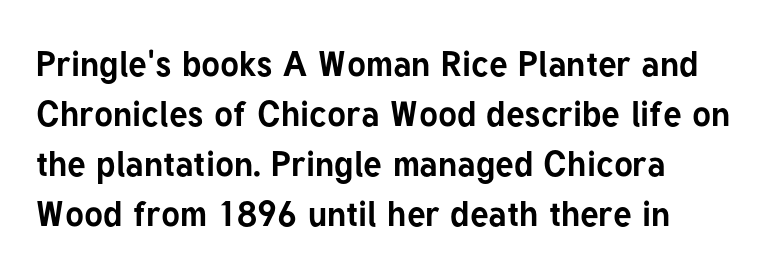
The image shows 35 px bold sans-serif type, upright; set left-aligned, normal line spacing (1.43x), normal letter spacing, not underlined; low stroke contrast and a medium x-height.
